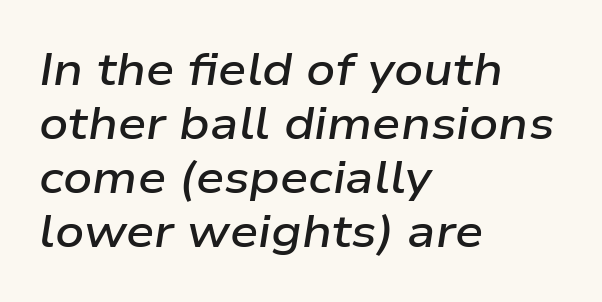
The passage shown is semibold, sitting just below true bold. Would a proofreader flag this as italicized? Yes. A bare baseline throughout the passage. The horizontal fit of the characters is conventional and even. One-word summary of the alignment: left. A typesetter would call this proportional, since set widths differ per character.
